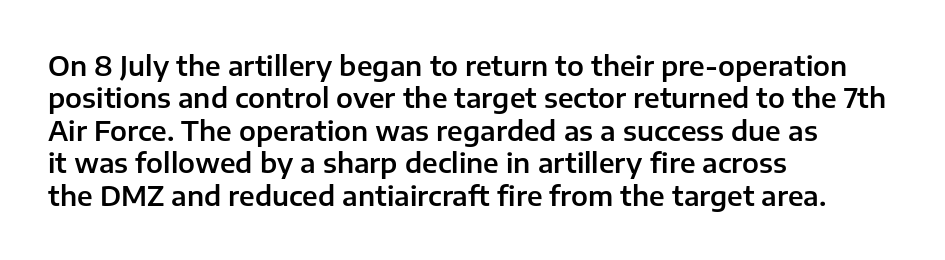
Designer's note — italics off, roman on. The specimen omits any rule beneath the text block's lines. No extra tracking has been applied to these lines. Each line starts at the same left margin while the right side varies.
